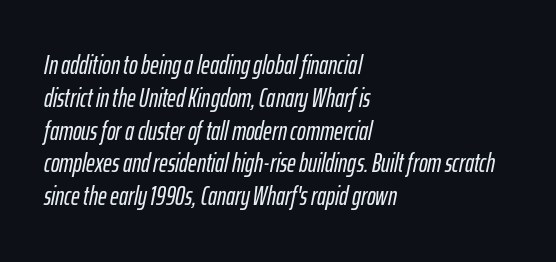
The image shows 26 px text type, italic (leaning right); set left-aligned, normal line spacing (1.26x), normal letter spacing, not underlined.
